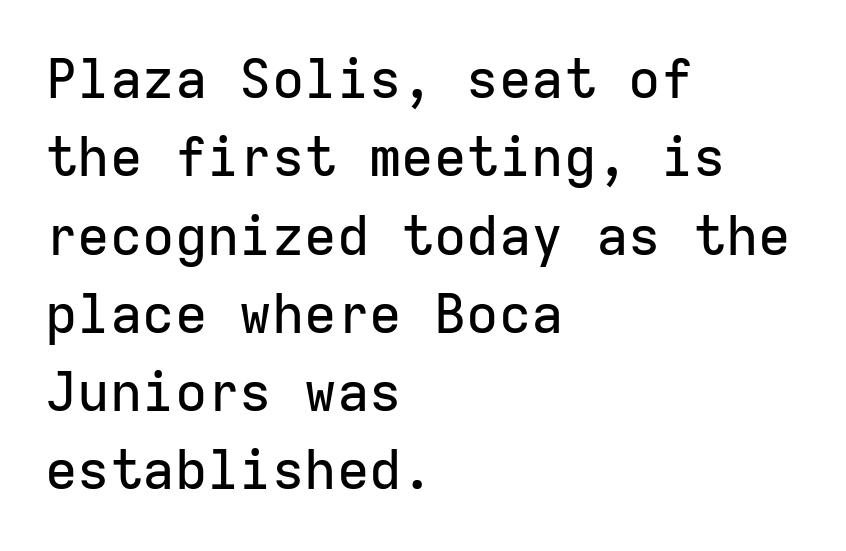
The image shows 54 px sans-serif type, upright, monospaced; set left-aligned, normal line spacing (1.45x), normal letter spacing, not underlined; low stroke contrast and a medium x-height.
